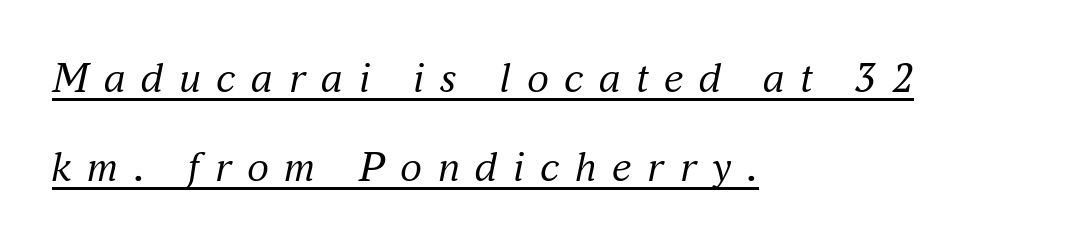
{"serif": "yes", "italic": "yes", "lean": "right", "slant_degrees": 16, "bold": "no", "weight": "regular", "width": "normal", "stroke_contrast": "medium", "x_height": "small", "monospaced": "no", "underline": "yes", "align": "left", "line_spacing": "loose", "line_spacing_ratio": 2.03, "letter_spacing": "wide", "letter_spacing_em": 0.35, "glyph_px": 44}
